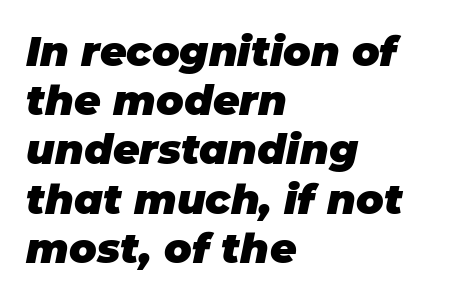
One-word summary of the alignment: left. A typesetter would call this proportional, since set widths differ per character. Short note: letters normally spaced. In terms of posture, this sample is oblique. Unmarked baselines from the first word to the last.
